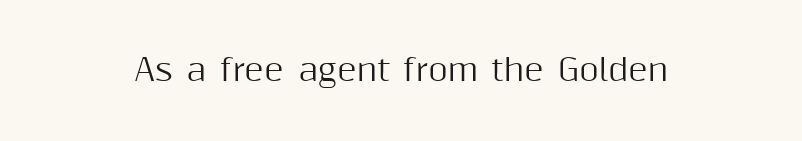
The image shows 30 px sans-serif type, upright; set normal letter spacing, not underlined; medium stroke contrast and a medium x-height.
